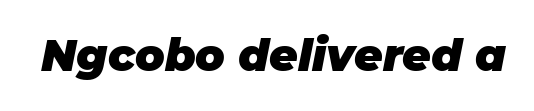
{"italic": "yes", "lean": "right", "slant_degrees": 11, "bold": "yes", "weight": "heavy", "width": "normal", "stroke_contrast": "low", "x_height": "large", "monospaced": "no", "underline": "no", "letter_spacing": "normal", "letter_spacing_em": 0.0, "glyph_px": 44}
